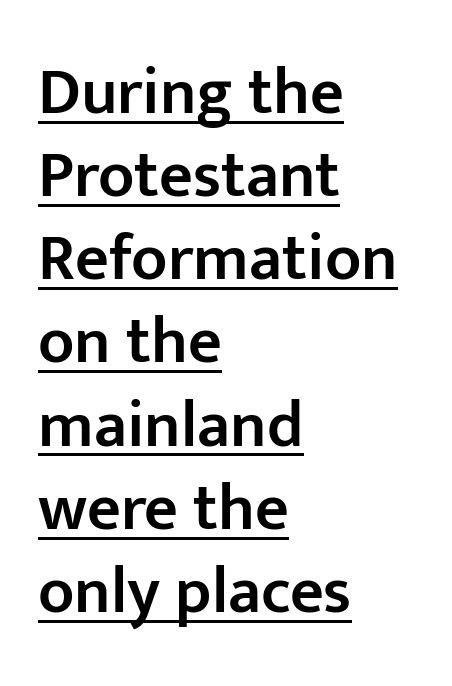
The font family rendered here belongs to the sans-serif group. In designer terms, the underline attribute is active on this setting. A typesetter would call this proportional, since set widths differ per character. The passage shown has conventional tracking throughout. These lines stack with their left ends in a neat column. Slightly chunky letters — semibold, I'd say, not full bold.
